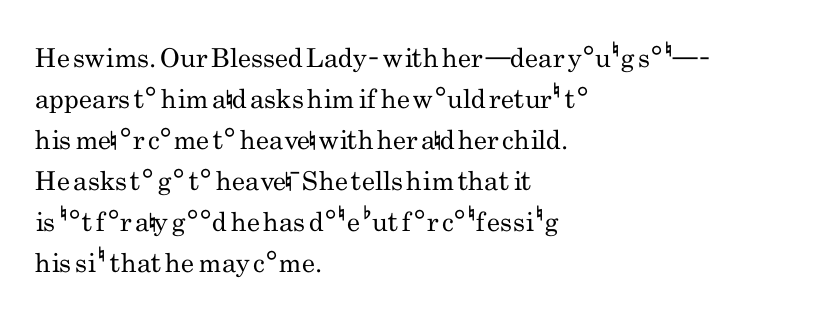
{"italic": "no", "bold": "no", "underline": "no", "align": "left", "line_spacing": "normal", "line_spacing_ratio": 1.58, "letter_spacing": "normal", "letter_spacing_em": 0.0, "glyph_px": 26}
